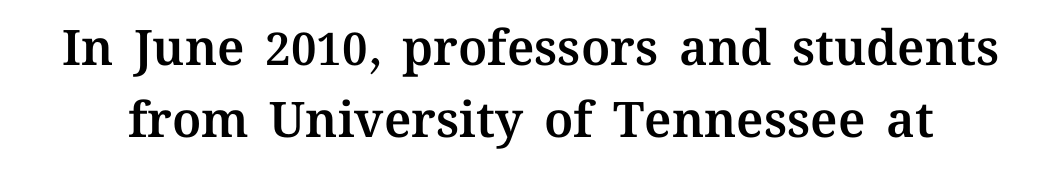
Q: Is the text italic (slanted)? A: No, it is upright.
Q: Is the text underlined? A: No.
Q: Is the spacing between letters normal or unusually wide? A: Normal.
Q: Is the spacing between lines tight, normal or loose? A: Normal.
Q: Width (condensed, normal, or wide)? A: Normal.
Q: Stroke contrast? A: Medium.
Q: x-height? A: Medium.
Q: Monospaced? A: No.
